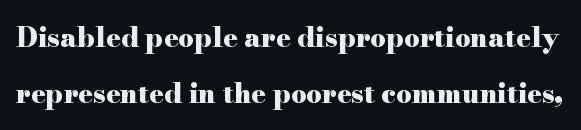
{"italic": "no", "bold": "yes", "underline": "no", "line_spacing": "loose", "line_spacing_ratio": 2.06, "letter_spacing": "normal", "letter_spacing_em": 0.0, "glyph_px": 27}
